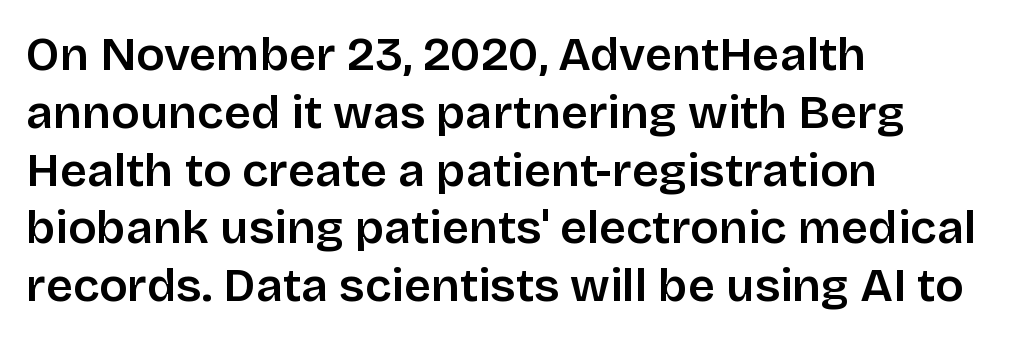
What weight is shown? A semibold, between regular and bold. The space directly below the letters is spotless. Left-aligned paragraph, ragged on the right. Each word holds together tightly as a unit, with standard inter-letter gaps. Letterform terminals end flat and unadorned throughout the passage. Here the designer chose a conventional face with non-uniform glyph widths.
